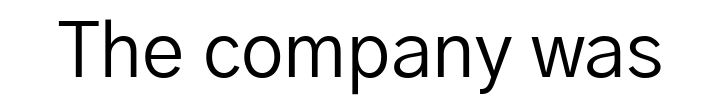
{"serif": "no", "italic": "no", "bold": "no", "weight": "regular", "width": "normal", "stroke_contrast": "low", "x_height": "medium", "monospaced": "no", "underline": "no", "letter_spacing": "normal", "letter_spacing_em": 0.0, "glyph_px": 76}
